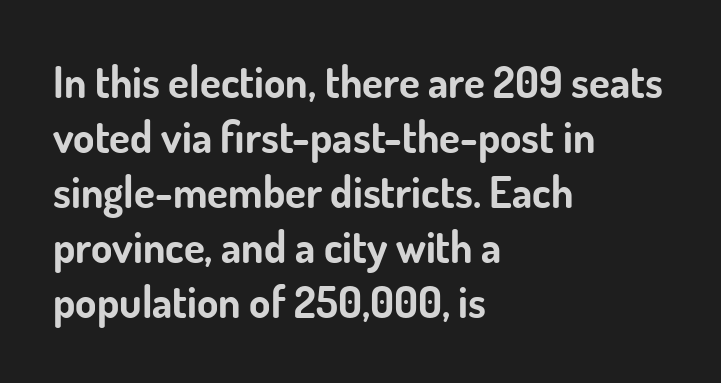
{"serif": "no", "italic": "no", "bold": "yes", "weight": "bold", "width": "normal", "stroke_contrast": "low", "x_height": "small", "monospaced": "no", "underline": "no", "align": "left", "line_spacing": "normal", "line_spacing_ratio": 1.28, "letter_spacing": "normal", "letter_spacing_em": 0.0, "glyph_px": 43}
